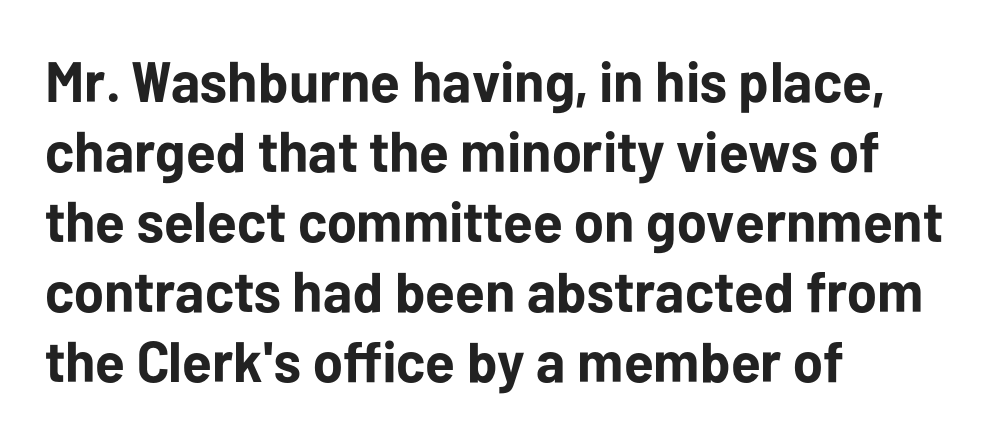
{"serif": "no", "italic": "no", "bold": "yes", "weight": "bold", "width": "normal", "stroke_contrast": "low", "x_height": "medium", "monospaced": "no", "underline": "no", "align": "left", "line_spacing_ratio": 1.23, "letter_spacing": "normal", "letter_spacing_em": 0.0, "glyph_px": 57}
